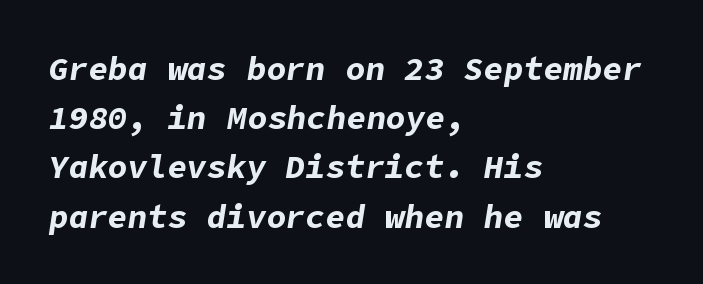
{"italic": "yes", "lean": "right", "slant_degrees": 9, "bold": "yes", "weight": "bold", "width": "normal", "stroke_contrast": "low", "x_height": "medium", "underline": "no", "align": "left", "line_spacing": "normal", "line_spacing_ratio": 1.49, "letter_spacing": "normal", "letter_spacing_em": 0.0, "glyph_px": 33}
